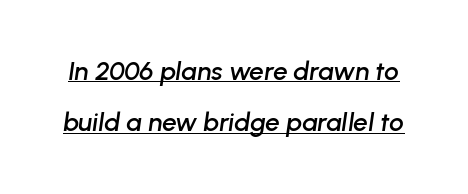
Q: Is the text italic (slanted)? A: Yes, it leans right by about 8 degrees.
Q: Is the text underlined? A: Yes.
Q: Is the spacing between letters normal or unusually wide? A: Normal.
Q: Is the spacing between lines tight, normal or loose? A: Loose.
